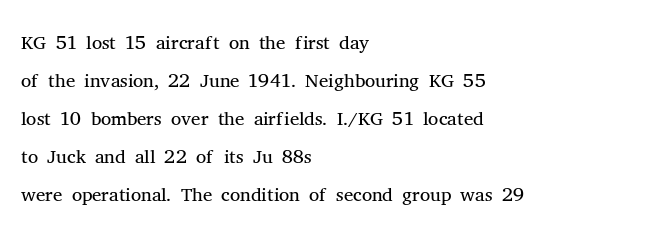
The image shows 29 px light serif type, upright; set left-aligned, normal line spacing (1.31x), normal letter spacing, not underlined; medium stroke contrast and a medium x-height.
